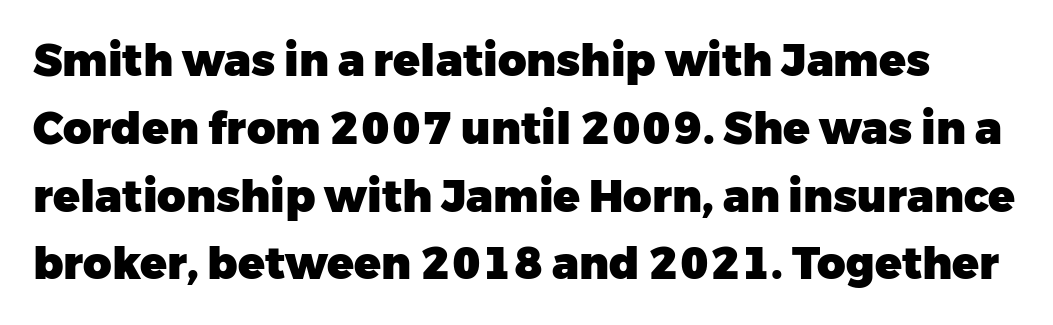
The image shows 44 px heavy sans-serif type, upright; set normal line spacing (1.54x), normal letter spacing, not underlined; low stroke contrast and a medium x-height.
